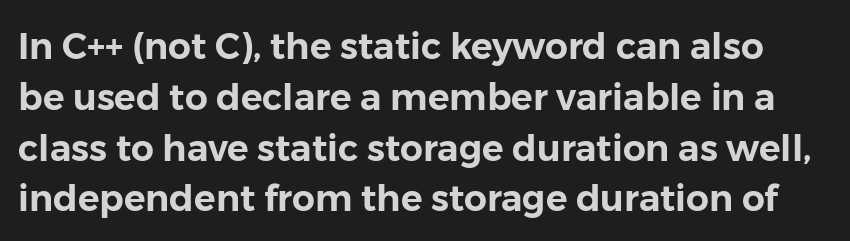
Q: Is the text italic (slanted)? A: No, it is upright.
Q: Is the typeface a serif or a sans-serif typeface? A: Sans-serif.
Q: Is the text underlined? A: No.
Q: Is the spacing between letters normal or unusually wide? A: Normal.
Q: Is the spacing between lines tight, normal or loose? A: Normal.
Q: Width (condensed, normal, or wide)? A: Normal.
Q: Stroke contrast? A: Low.
Q: x-height? A: Medium.
Q: Monospaced? A: No.
